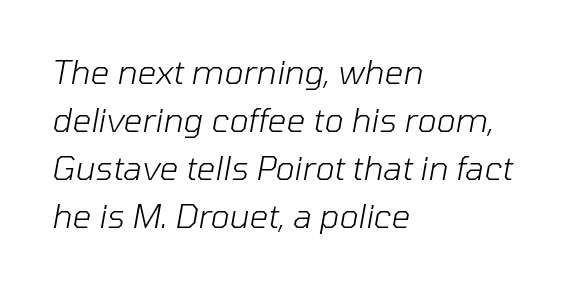
Do the characters align in a grid? No, the font is proportional. The letterforms sit at book weight or below. Leftover space on each line is placed entirely after the last word. Observe the lean: these are italic letterforms.
